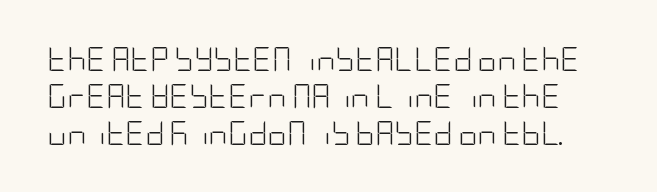
The letters stand upright; this is a roman face. Nothing unusual about the tracking: characters are spaced as the font intends. Descenders hang freely into open space. These glyphs show unthickened strokes, regular width or finer. The passage shown stacks its lines at a standard gap.
